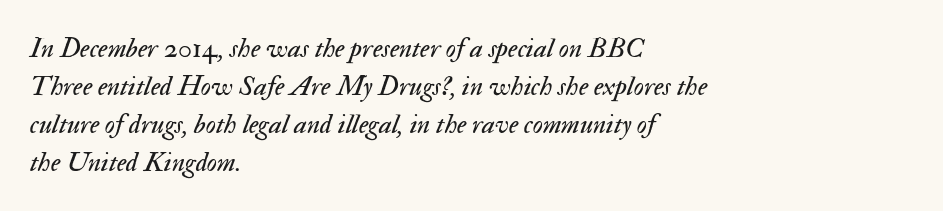
{"italic": "yes", "lean": "right", "slant_degrees": 17, "bold": "no", "weight": "regular", "width": "normal", "stroke_contrast": "medium", "x_height": "small", "monospaced": "no", "underline": "no", "align": "left", "line_spacing": "normal", "line_spacing_ratio": 1.36, "letter_spacing": "normal", "letter_spacing_em": 0.0, "glyph_px": 28}
